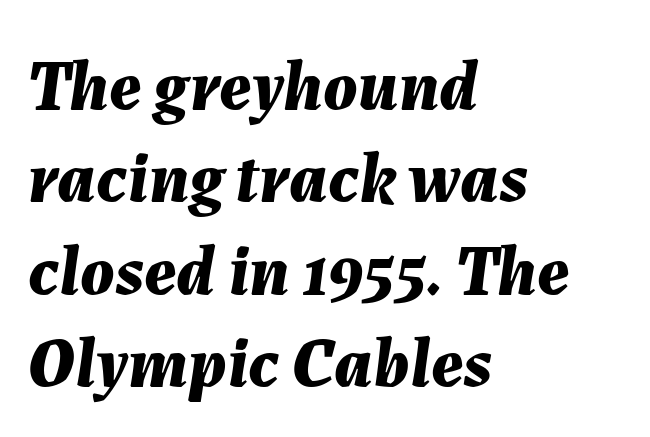
Q: Is the text bold? A: Yes.
Q: Is the text italic (slanted)? A: Yes, it leans right by about 7 degrees.
Q: Is the text underlined? A: No.
Q: How is the paragraph aligned? A: Left-aligned.
Q: Is the spacing between letters normal or unusually wide? A: Normal.
Q: Is the spacing between lines tight, normal or loose? A: Normal.
Q: Width (condensed, normal, or wide)? A: Normal.
Q: Stroke contrast? A: Medium.
Q: x-height? A: Medium.
Q: Monospaced? A: No.
